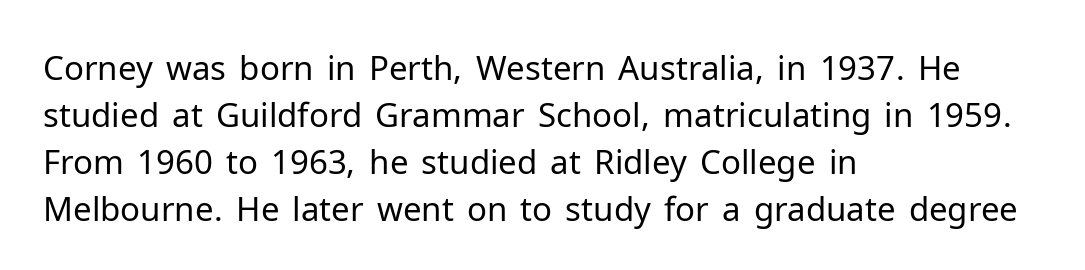
{"serif": "no", "italic": "no", "bold": "no", "weight": "regular", "width": "normal", "stroke_contrast": "low", "x_height": "medium", "monospaced": "no", "underline": "no", "align": "left", "line_spacing": "normal", "line_spacing_ratio": 1.42, "letter_spacing": "normal", "letter_spacing_em": 0.0, "glyph_px": 33}
